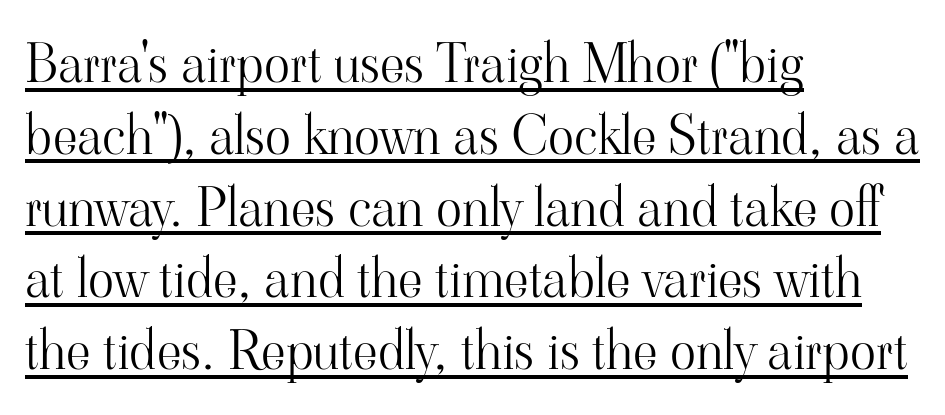
Q: Is the text bold? A: No.
Q: Is the text italic (slanted)? A: No, it is upright.
Q: Is the typeface a serif or a sans-serif typeface? A: Serif.
Q: Is the text underlined? A: Yes.
Q: How is the paragraph aligned? A: Left-aligned.
Q: Is the spacing between letters normal or unusually wide? A: Normal.
Q: Is the spacing between lines tight, normal or loose? A: Normal.
Q: Width (condensed, normal, or wide)? A: Normal.
Q: Stroke contrast? A: High.
Q: x-height? A: Small.
Q: Monospaced? A: No.
